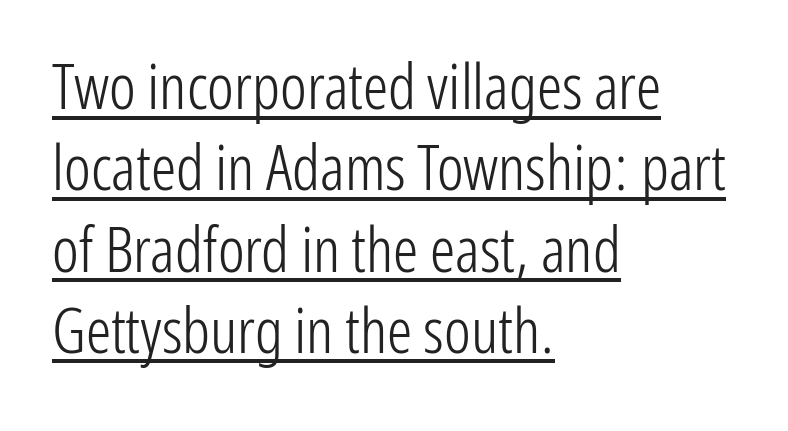
Q: Is the text bold? A: No.
Q: Is the text italic (slanted)? A: No, it is upright.
Q: Is the typeface a serif or a sans-serif typeface? A: Sans-serif.
Q: Is the text underlined? A: Yes.
Q: How is the paragraph aligned? A: Left-aligned.
Q: Is the spacing between letters normal or unusually wide? A: Normal.
Q: Is the spacing between lines tight, normal or loose? A: Normal.
Q: Width (condensed, normal, or wide)? A: Condensed.
Q: Stroke contrast? A: Low.
Q: x-height? A: Medium.
Q: Monospaced? A: No.
